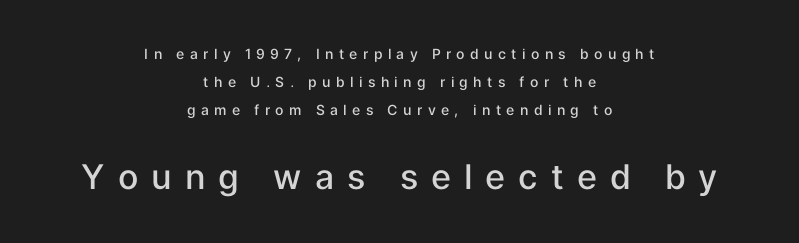
The image shows 34 px semibold sans-serif type, upright; set centered, loose line spacing (1.99x), unusually wide letter spacing (+0.38 em), not underlined; the second (bottom) block is 2.43x larger; low stroke contrast and a medium x-height.
